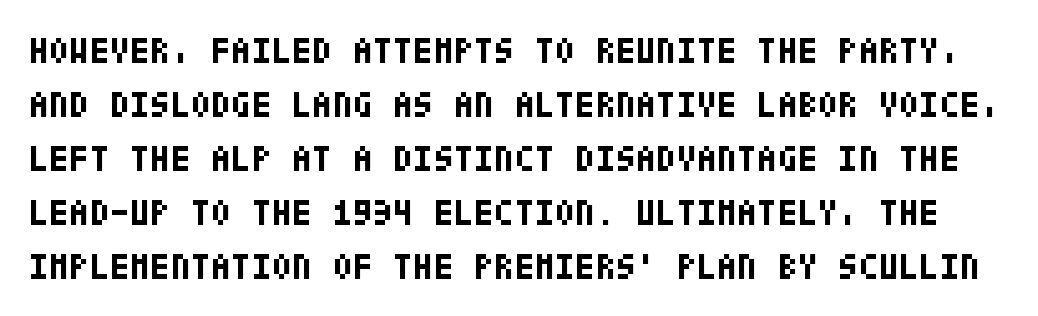
Q: Is the text bold? A: Yes.
Q: Is the text italic (slanted)? A: No, it is upright.
Q: Is the typeface a serif or a sans-serif typeface? A: Sans-serif.
Q: Is the text underlined? A: No.
Q: Is the spacing between letters normal or unusually wide? A: Normal.
Q: Is the spacing between lines tight, normal or loose? A: Normal.
Q: Width (condensed, normal, or wide)? A: Condensed.
Q: Stroke contrast? A: Low.
Q: x-height? A: Large.
